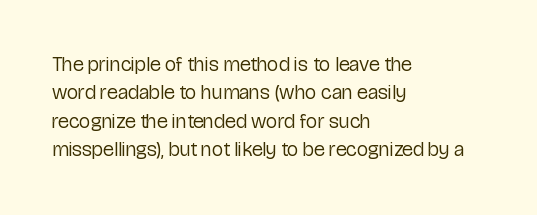
Glyph-to-glyph distance matches everyday printed text. One glance says typical: line gaps are just what's usual. A bare baseline throughout the passage. Does the lettering tilt? It doesn't — this is upright.
